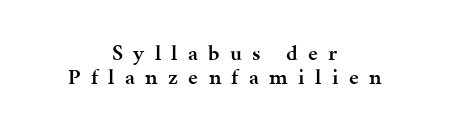
Q: Is the text bold? A: Semi-bold.
Q: Is the text italic (slanted)? A: No, it is upright.
Q: Is the text underlined? A: No.
Q: How is the paragraph aligned? A: Centered.
Q: Is the spacing between letters normal or unusually wide? A: Unusually wide.
Q: Is the spacing between lines tight, normal or loose? A: Tight.
